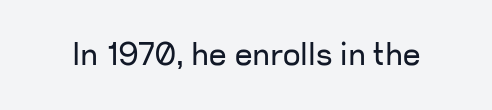
The image shows 31 px regular-weight sans-serif type, upright; set normal letter spacing, not underlined; low stroke contrast and a medium x-height.
